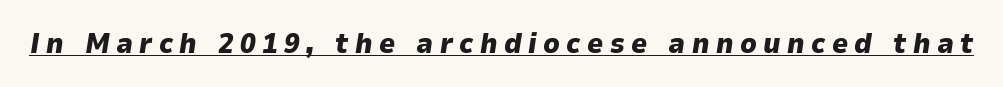
The image shows 28 px heavy type, italic (leaning right); set unusually wide letter spacing (+0.23 em), underlined; low stroke contrast and a medium x-height.
